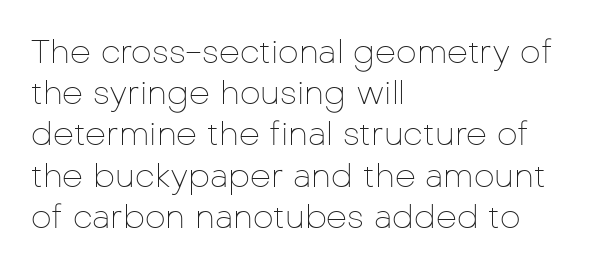
{"serif": "no", "italic": "no", "bold": "no", "weight": "thin", "width": "normal", "stroke_contrast": "low", "x_height": "medium", "monospaced": "no", "underline": "no", "align": "left", "line_spacing": "normal", "line_spacing_ratio": 1.25, "letter_spacing": "normal", "letter_spacing_em": 0.0, "glyph_px": 33}
